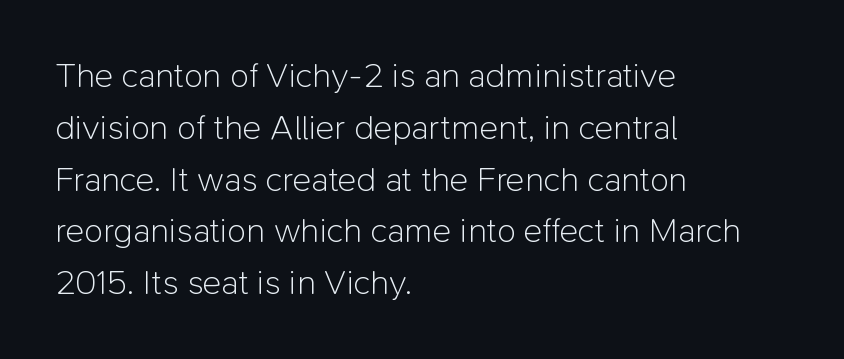
{"serif": "no", "italic": "no", "bold": "no", "weight": "light", "width": "normal", "stroke_contrast": "low", "x_height": "medium", "monospaced": "no", "underline": "no", "align": "left", "line_spacing": "normal", "line_spacing_ratio": 1.48, "letter_spacing": "normal", "letter_spacing_em": 0.0, "glyph_px": 35}
